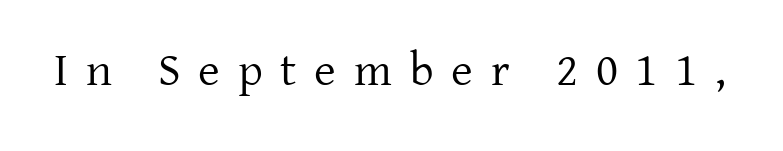
{"serif": "yes", "italic": "no", "bold": "no", "weight": "regular", "width": "normal", "stroke_contrast": "low", "x_height": "medium", "monospaced": "no", "underline": "no", "letter_spacing": "wide", "letter_spacing_em": 0.38, "glyph_px": 47}
